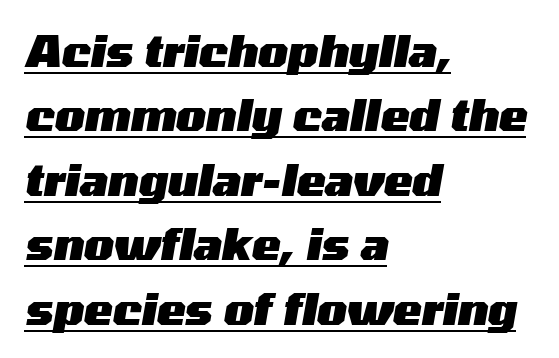
The image shows 43 px heavy, wide type, italic (leaning right); set left-aligned, normal line spacing (1.5x), normal letter spacing, underlined; medium stroke contrast and a medium x-height.
